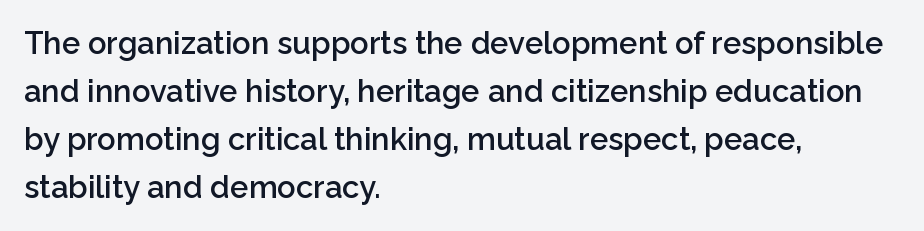
{"serif": "no", "italic": "no", "bold": "semi", "weight": "semibold", "width": "normal", "stroke_contrast": "low", "x_height": "medium", "monospaced": "no", "underline": "no", "align": "left", "line_spacing": "normal", "line_spacing_ratio": 1.55, "letter_spacing": "normal", "letter_spacing_em": 0.0, "glyph_px": 31}
